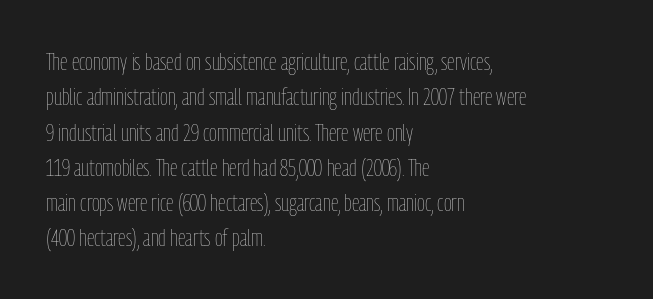
Tracking value appears to be zero — textbook default spacing. Posture: straight, roman, zero tilt. Leftover space on each line is placed entirely after the last word. This is not heavy type; no bold has been used.
